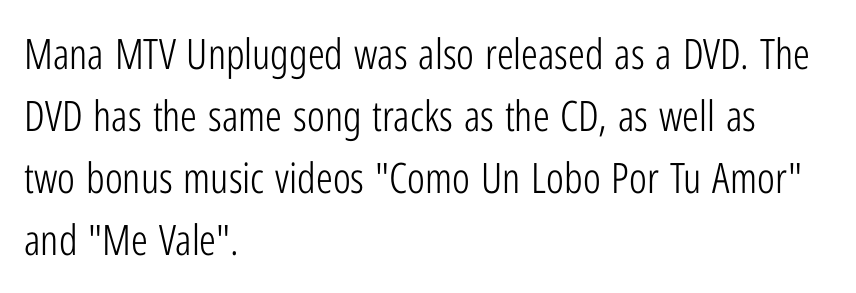
Q: Is the text bold? A: No.
Q: Is the text italic (slanted)? A: No, it is upright.
Q: Is the typeface a serif or a sans-serif typeface? A: Sans-serif.
Q: Is the text underlined? A: No.
Q: How is the paragraph aligned? A: Left-aligned.
Q: Is the spacing between letters normal or unusually wide? A: Normal.
Q: Is the spacing between lines tight, normal or loose? A: Normal.
Q: Width (condensed, normal, or wide)? A: Condensed.
Q: Stroke contrast? A: Low.
Q: x-height? A: Medium.
Q: Monospaced? A: No.
